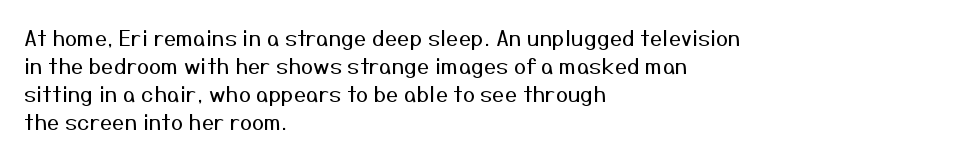
{"italic": "no", "bold": "no", "underline": "no", "align": "left", "line_spacing": "normal", "line_spacing_ratio": 1.28, "letter_spacing": "normal", "letter_spacing_em": 0.0, "glyph_px": 22}
